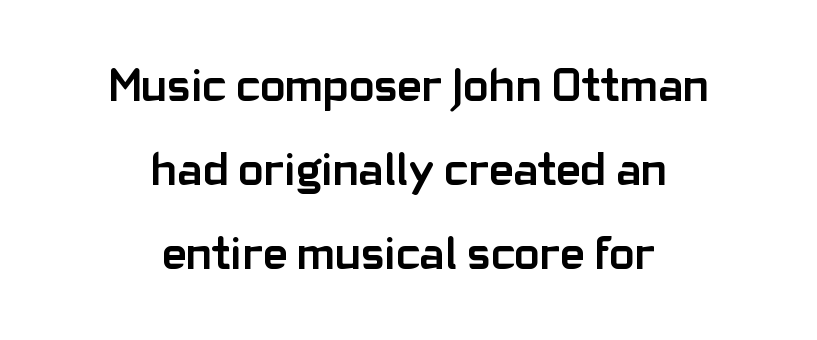
The image shows 47 px semibold sans-serif type, upright; set centered, line spacing 1.79x, normal letter spacing, not underlined; low stroke contrast and a medium x-height.
